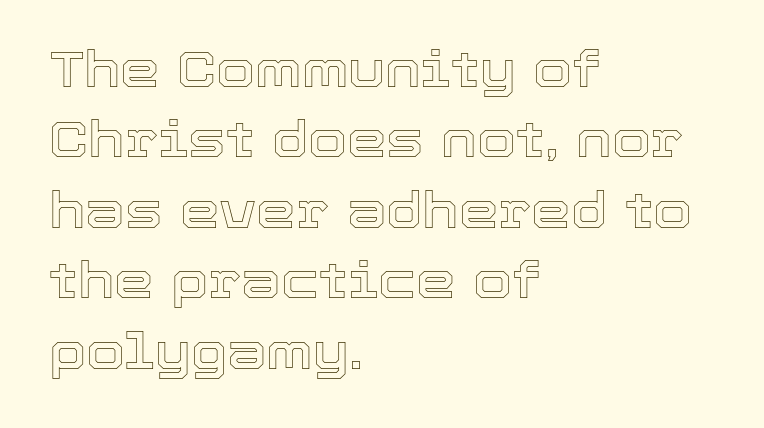
{"italic": "no", "width": "normal", "x_height": "medium", "monospaced": "no", "underline": "no", "align": "left", "line_spacing": "normal", "line_spacing_ratio": 1.41, "letter_spacing": "normal", "letter_spacing_em": 0.0, "glyph_px": 50}
